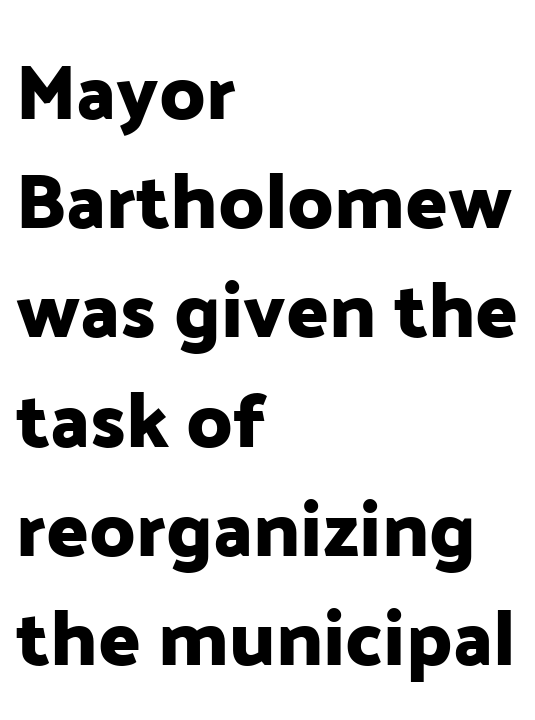
Look at the bottom of the vertical strokes: they stop flat, with no serifs. Style check: upright. Do the characters align in a grid? No, the font is proportional. Short note: letters normally spaced.
